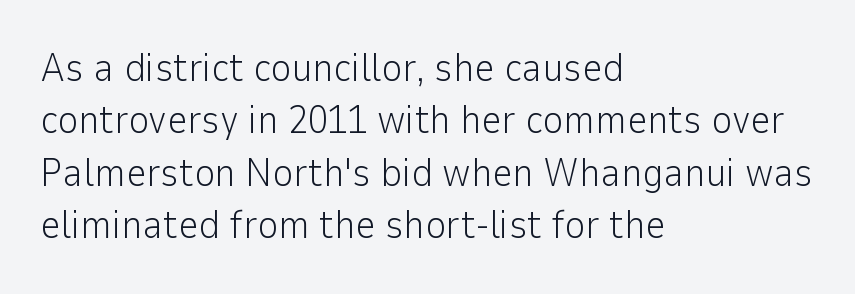
The image shows 40 px light sans-serif type, upright; set left-aligned, normal line spacing (1.31x), normal letter spacing, not underlined; low stroke contrast and a medium x-height.
